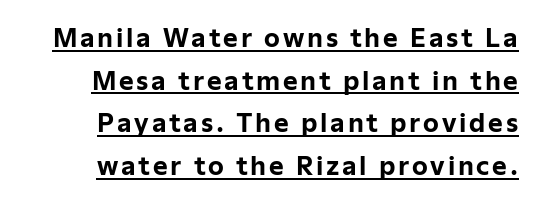
Q: Is the text bold? A: Yes.
Q: Is the text italic (slanted)? A: No, it is upright.
Q: Is the text underlined? A: Yes.
Q: How is the paragraph aligned? A: Right-aligned.
